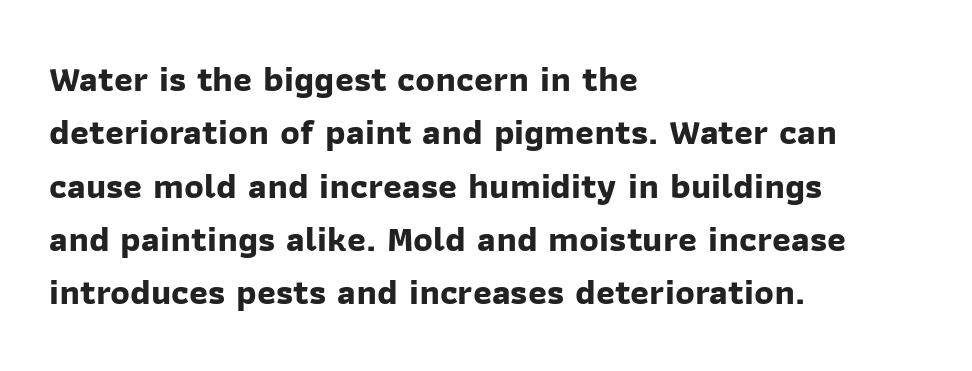
No extra tracking has been applied to these lines. The lines are quadded left. Students, observe: this is what conventionally led text looks like. No feet cap the strokes, marking this as sans-serif type.
